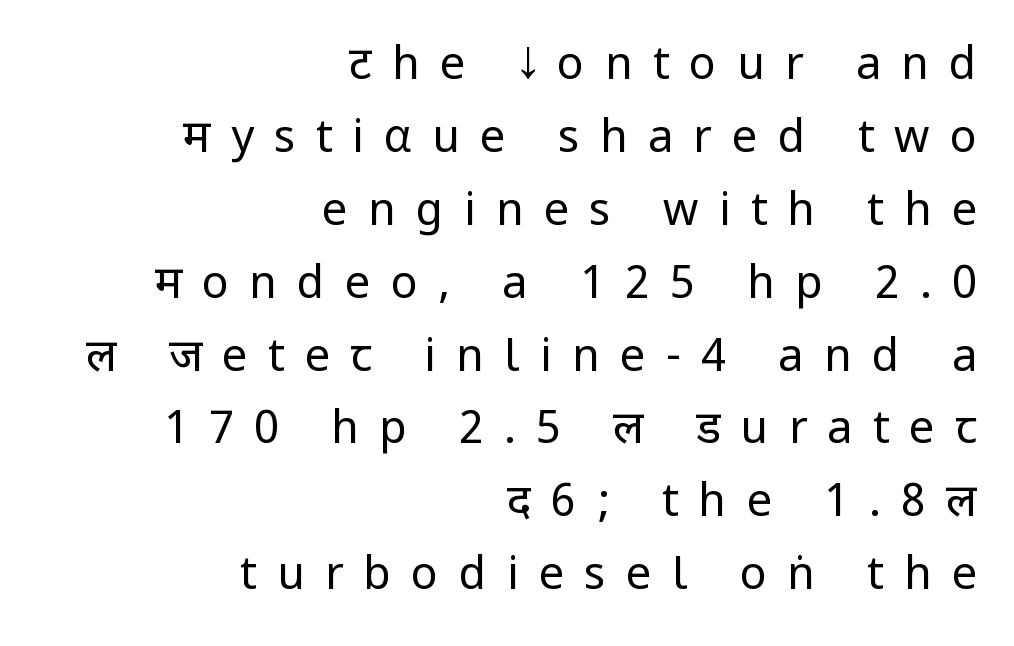
{"serif": "no", "italic": "no", "bold": "no", "weight": "regular", "width": "condensed", "stroke_contrast": "low", "x_height": "large", "monospaced": "no", "underline": "no", "align": "right", "line_spacing": "normal", "line_spacing_ratio": 1.62, "letter_spacing": "wide", "letter_spacing_em": 0.45, "glyph_px": 45}
